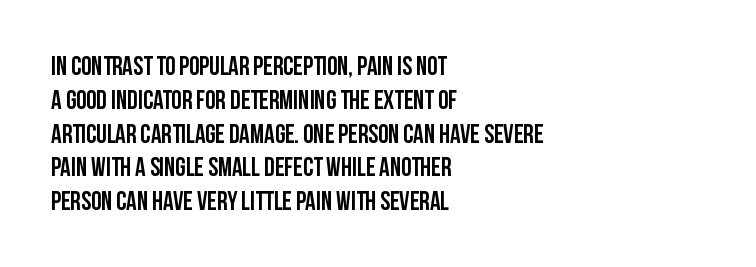
The image shows 26 px text type, upright; set left-aligned, normal line spacing (1.3x), normal letter spacing, not underlined.
